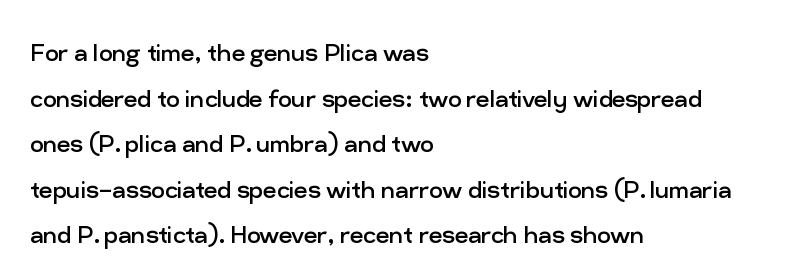
The image shows 30 px regular-weight sans-serif type, upright; set left-aligned, normal line spacing (1.52x), normal letter spacing, not underlined; low stroke contrast and a medium x-height.
